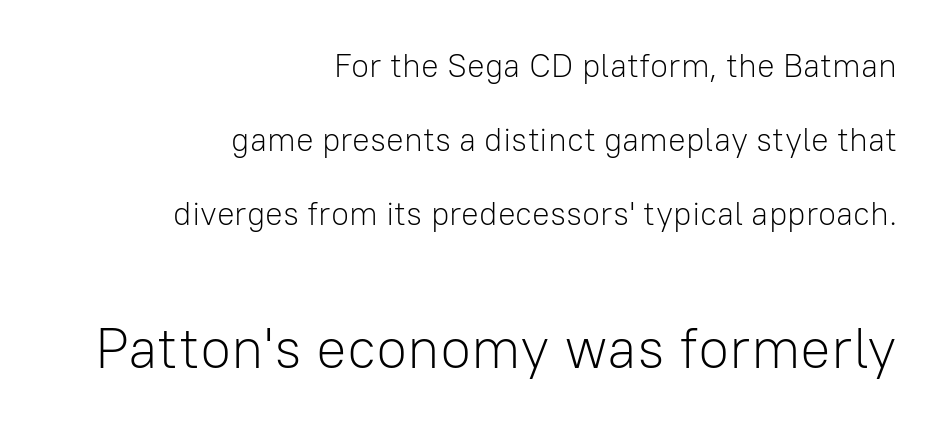
Is this a heavy cut? Hardly; it is regular or lighter. A student would call this right alignment; a typographer would say flush right, rag left. Plain, unruled lines of type. Proportional: the letters do not fall into vertical columns. Each word holds together tightly as a unit, with standard inter-letter gaps.
